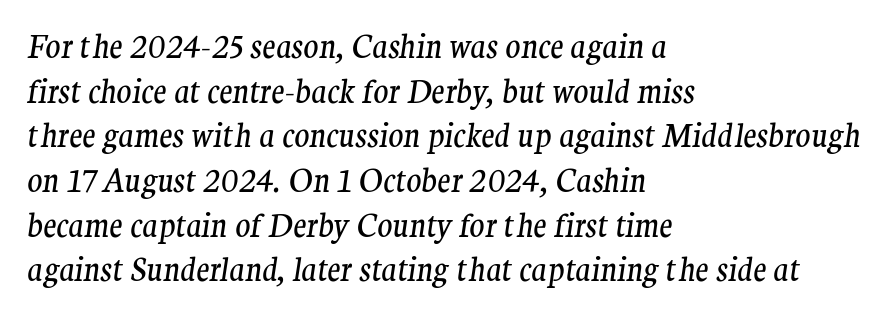
Q: Is the text bold? A: No.
Q: Is the text italic (slanted)? A: Yes, it leans right by about 9 degrees.
Q: Is the typeface a serif or a sans-serif typeface? A: Serif.
Q: Is the text underlined? A: No.
Q: How is the paragraph aligned? A: Left-aligned.
Q: Is the spacing between letters normal or unusually wide? A: Normal.
Q: Is the spacing between lines tight, normal or loose? A: Normal.
Q: Width (condensed, normal, or wide)? A: Normal.
Q: Stroke contrast? A: Medium.
Q: x-height? A: Medium.
Q: Monospaced? A: No.
